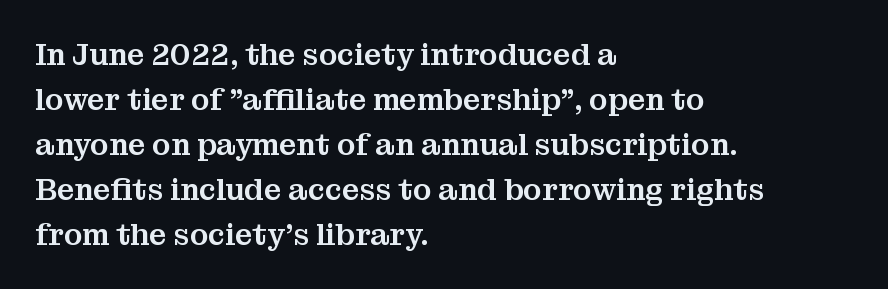
The image shows 30 px serif type, upright; set left-aligned, normal line spacing (1.5x), normal letter spacing, not underlined; medium stroke contrast and a medium x-height.
